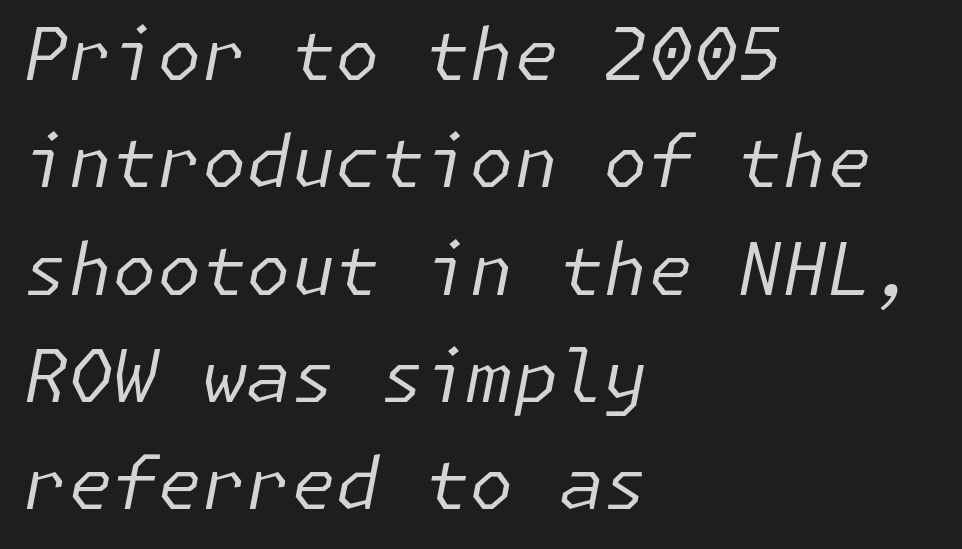
Q: Is the text bold? A: No.
Q: Is the text italic (slanted)? A: Yes, it leans right by about 11 degrees.
Q: Is the text underlined? A: No.
Q: How is the paragraph aligned? A: Left-aligned.
Q: Is the spacing between letters normal or unusually wide? A: Normal.
Q: Is the spacing between lines tight, normal or loose? A: Normal.
Q: Width (condensed, normal, or wide)? A: Normal.
Q: Stroke contrast? A: Low.
Q: x-height? A: Medium.
